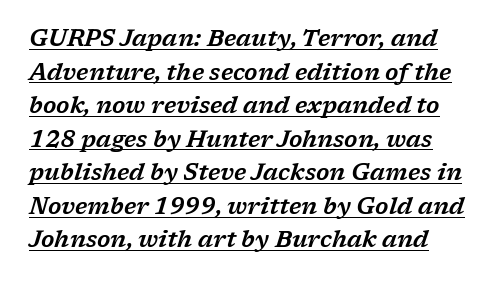
Q: Is the text italic (slanted)? A: Yes, it leans right by about 17 degrees.
Q: Is the text underlined? A: Yes.
Q: How is the paragraph aligned? A: Left-aligned.
Q: Is the spacing between letters normal or unusually wide? A: Normal.
Q: Is the spacing between lines tight, normal or loose? A: Normal.
